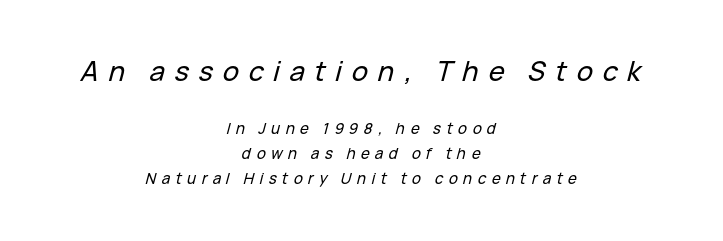
{"italic": "yes", "lean": "right", "slant_degrees": 15, "underline": "no", "align": "center", "line_spacing": "normal", "line_spacing_ratio": 1.65, "letter_spacing": "wide", "letter_spacing_em": 0.36, "larger_block": "first", "size_ratio": 1.8, "glyph_px": 27}
